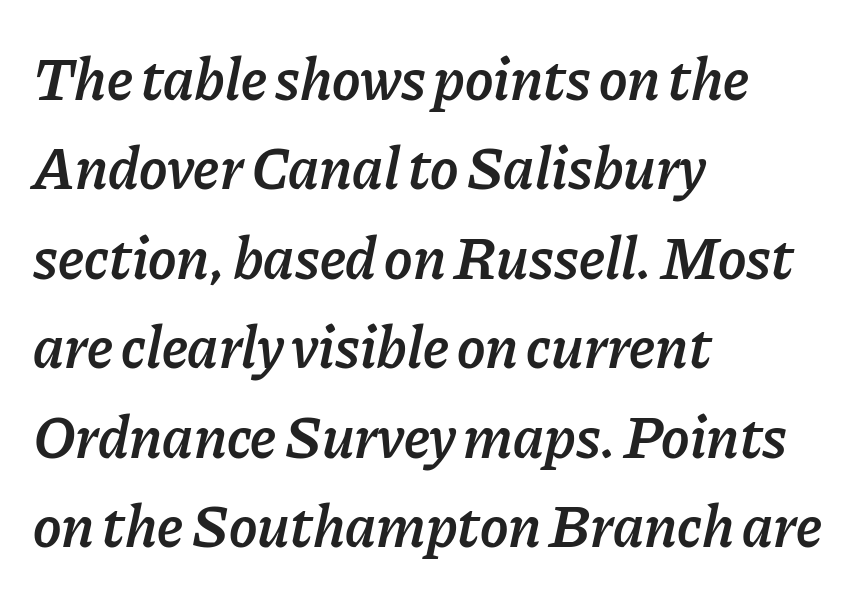
The image shows 60 px semibold type, italic (leaning right); set left-aligned, normal line spacing (1.49x), normal letter spacing, not underlined; low stroke contrast and a medium x-height.
